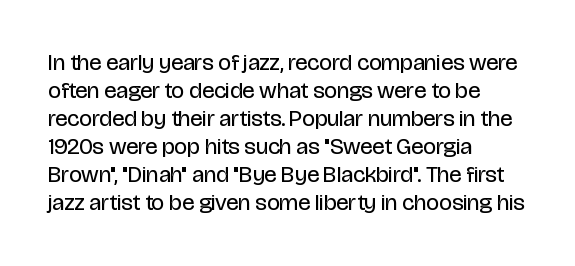
Q: Is the text bold? A: No.
Q: Is the text italic (slanted)? A: No, it is upright.
Q: Is the text underlined? A: No.
Q: How is the paragraph aligned? A: Left-aligned.
Q: Is the spacing between letters normal or unusually wide? A: Normal.
